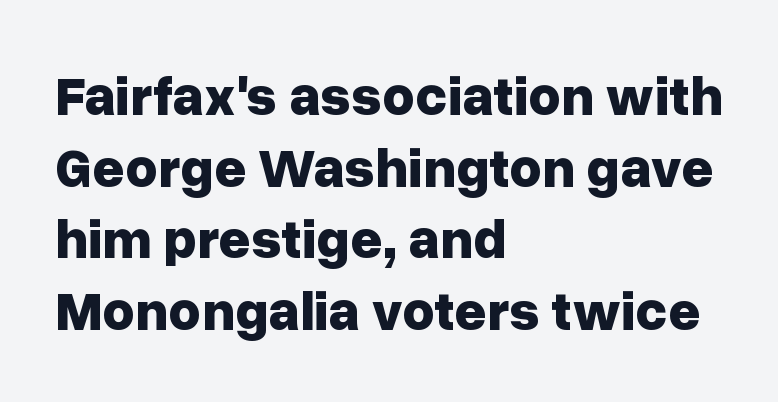
Q: Is the text bold? A: Yes.
Q: Is the text italic (slanted)? A: No, it is upright.
Q: Is the typeface a serif or a sans-serif typeface? A: Sans-serif.
Q: Is the text underlined? A: No.
Q: How is the paragraph aligned? A: Left-aligned.
Q: Is the spacing between letters normal or unusually wide? A: Normal.
Q: Is the spacing between lines tight, normal or loose? A: Normal.
Q: Width (condensed, normal, or wide)? A: Normal.
Q: Stroke contrast? A: Low.
Q: x-height? A: Medium.
Q: Monospaced? A: No.
